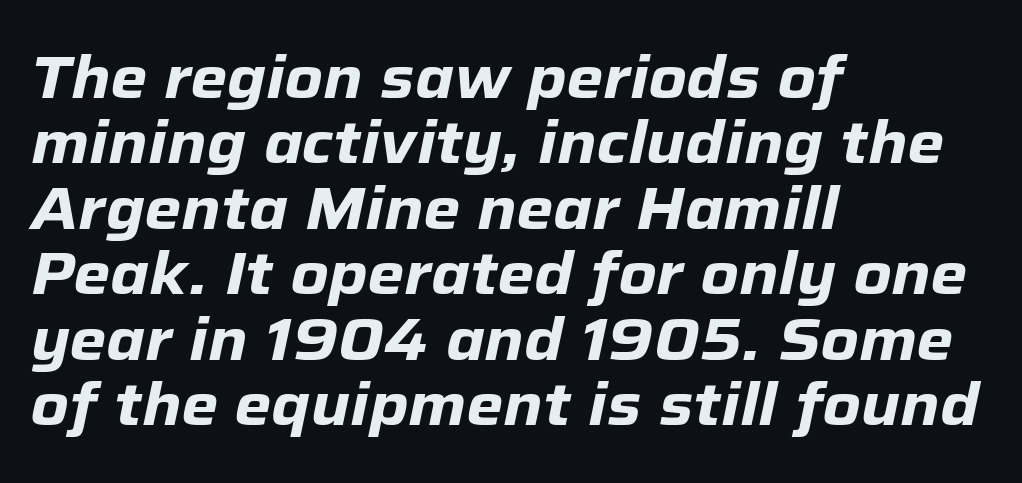
Yep, that's italic — everything's leaning. What's the leading like? Squeezed, with rows nearly overlapping. The letters advance in unequal steps, a hallmark of proportional type. Honestly, there is no underline to notice here at all.
